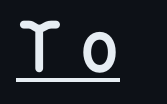
Q: Is the text italic (slanted)? A: No, it is upright.
Q: Is the typeface a serif or a sans-serif typeface? A: Sans-serif.
Q: Is the text underlined? A: Yes.
Q: Width (condensed, normal, or wide)? A: Condensed.
Q: Stroke contrast? A: Low.
Q: x-height? A: Large.
Q: Monospaced? A: No.
